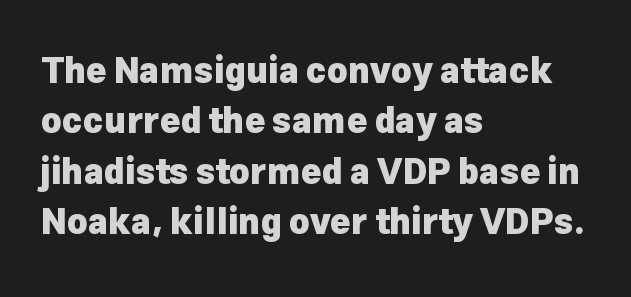
{"serif": "no", "italic": "no", "bold": "yes", "weight": "heavy", "width": "normal", "stroke_contrast": "low", "x_height": "medium", "monospaced": "no", "underline": "no", "align": "left", "line_spacing": "normal", "line_spacing_ratio": 1.44, "letter_spacing": "normal", "letter_spacing_em": 0.0, "glyph_px": 35}
